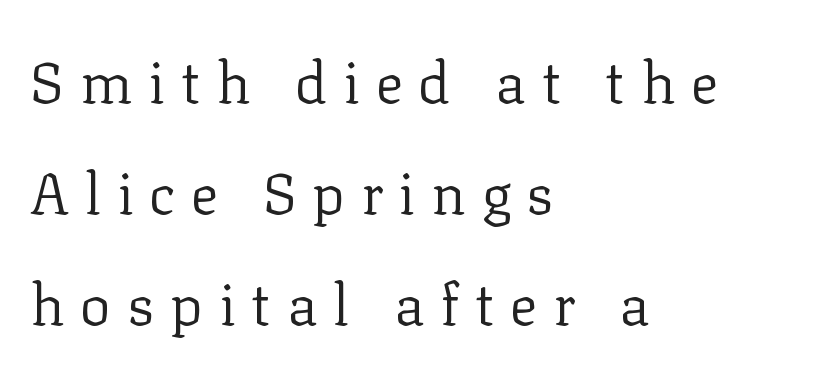
Q: Is the text bold? A: No.
Q: Is the text italic (slanted)? A: No, it is upright.
Q: Is the typeface a serif or a sans-serif typeface? A: Serif.
Q: Is the text underlined? A: No.
Q: How is the paragraph aligned? A: Left-aligned.
Q: Is the spacing between letters normal or unusually wide? A: Unusually wide.
Q: Is the spacing between lines tight, normal or loose? A: Loose.
Q: Width (condensed, normal, or wide)? A: Normal.
Q: Stroke contrast? A: Low.
Q: x-height? A: Medium.
Q: Monospaced? A: No.
